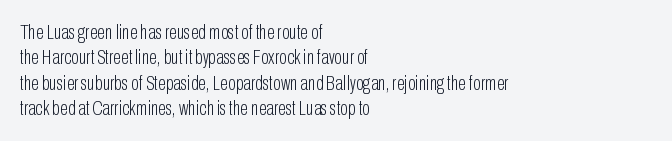
A bare baseline throughout the passage. Line beginnings align vertically; line endings do not. This sample uses plain, unmodified letter spacing. Posture: straight, roman, zero tilt. Is this a heavy cut? Hardly; it is regular or lighter.
